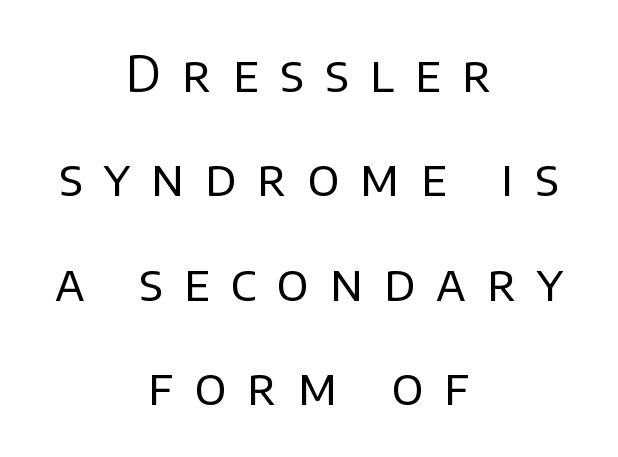
The face used here is proportionally spaced, like ordinary book or web type. This is sans-serif lettering, the kind often seen on screens and signage. One glance says open: line gaps are wider than usual. A light-to-regular cut is what we see here. The lettering stays uniformly vertical, giving the passage a roman look. The typesetter chose a symmetrical, centered arrangement here.
